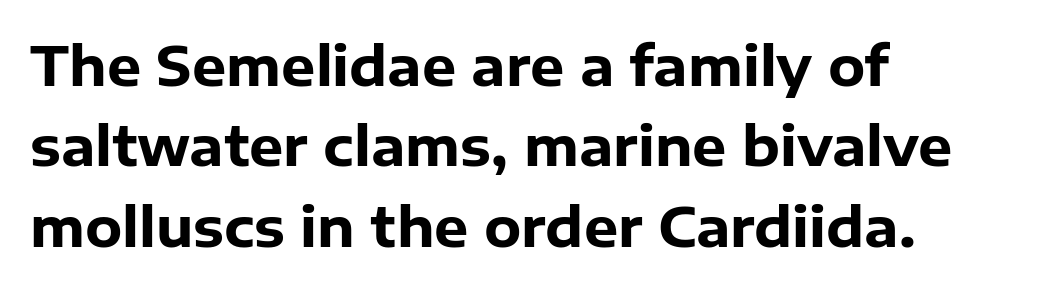
The image shows 54 px heavy sans-serif type, upright; set left-aligned, normal line spacing (1.49x), normal letter spacing, not underlined; low stroke contrast and a medium x-height.
